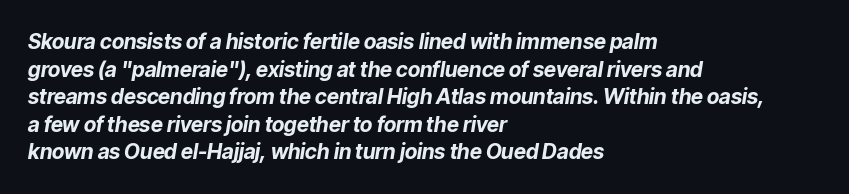
{"italic": "yes", "lean": "right", "slant_degrees": 9, "bold": "yes", "underline": "no", "align": "left", "line_spacing": "normal", "line_spacing_ratio": 1.31, "letter_spacing": "normal", "letter_spacing_em": 0.0, "glyph_px": 21}
